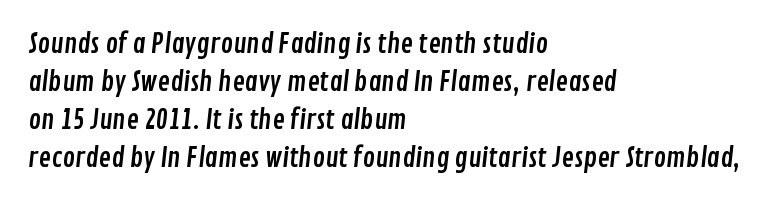
The image shows 26 px text type; set left-aligned, normal line spacing (1.46x), normal letter spacing, not underlined.
